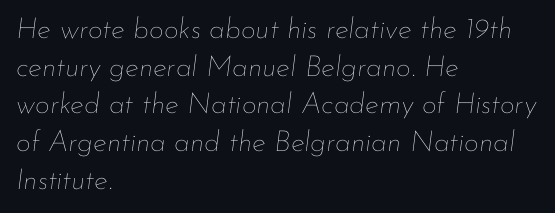
Line starts are locked; line ends wander. Check the space under the baseline: it is left empty. This sample keeps an unexceptional amount of space between lines. Think of a printed novel: that variable character pitch is what you see here.
